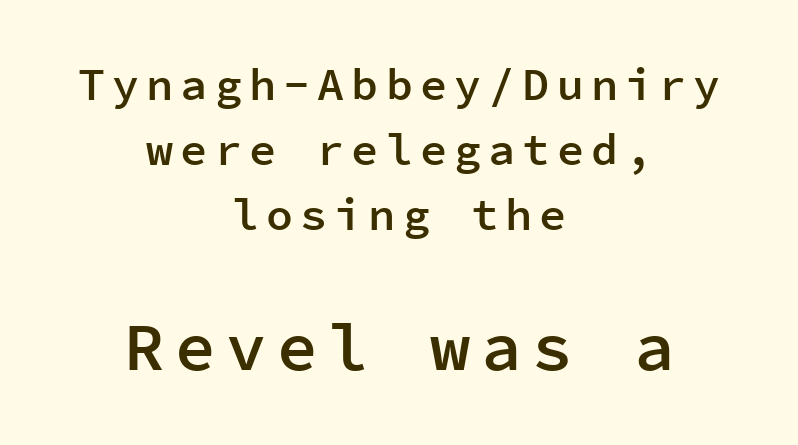
Spacing verdict: monospaced, one width for all characters. The text was rendered using a sans face with plain stroke endings. Leftover space on each line is divided equally before and after the words. In terms of posture, this sample is upright. These words are printed semibold, heavier than regular yet not bold. Reading top to bottom, the characters get bigger at the block break.
